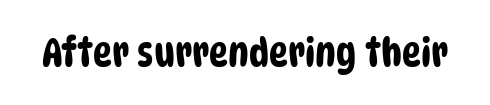
Q: Is the typeface a serif or a sans-serif typeface? A: Sans-serif.
Q: Is the text underlined? A: No.
Q: Is the spacing between letters normal or unusually wide? A: Normal.
Q: Width (condensed, normal, or wide)? A: Condensed.
Q: Stroke contrast? A: Low.
Q: x-height? A: Large.
Q: Monospaced? A: No.
